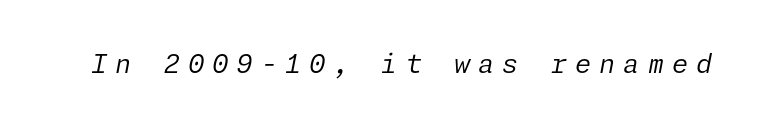
Tall strokes in this sample are angled rather than plumb. Counters stay open thanks to moderate or lighter strokes. This rendering widens character spacing well past its baseline value. Beneath every word, the page is bare.
